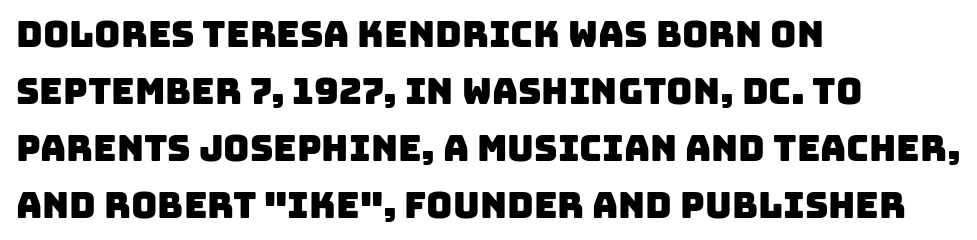
The image shows 36 px sans-serif type; set left-aligned, normal line spacing (1.58x), normal letter spacing, not underlined; low stroke contrast and a large x-height.
